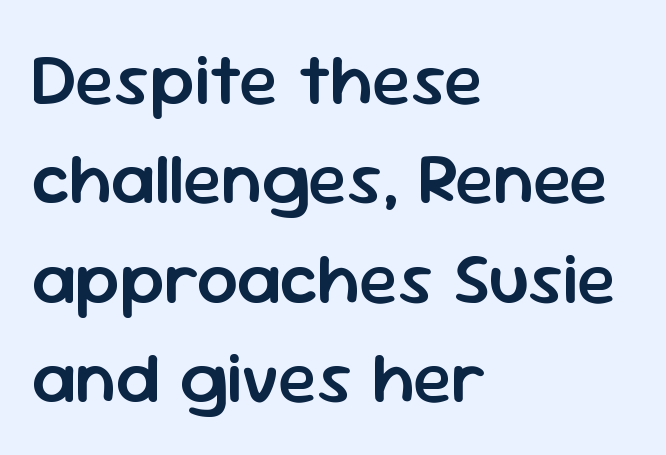
{"serif": "no", "italic": "no", "bold": "semi", "weight": "semibold", "width": "normal", "stroke_contrast": "low", "x_height": "medium", "monospaced": "no", "underline": "no", "align": "left", "line_spacing": "normal", "line_spacing_ratio": 1.36, "letter_spacing": "normal", "letter_spacing_em": 0.0, "glyph_px": 73}
